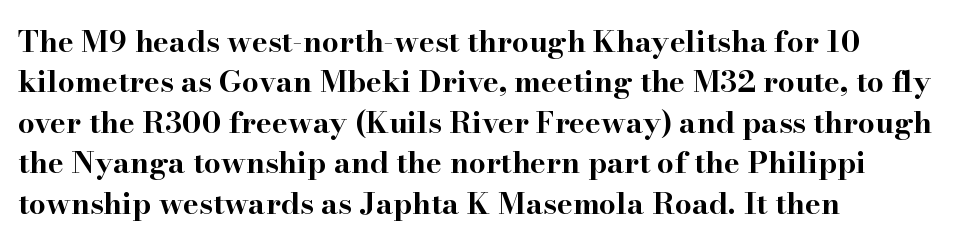
The image shows 30 px bold, wide serif type, upright; set left-aligned, normal line spacing (1.35x), normal letter spacing, not underlined; high stroke contrast and a small x-height.
